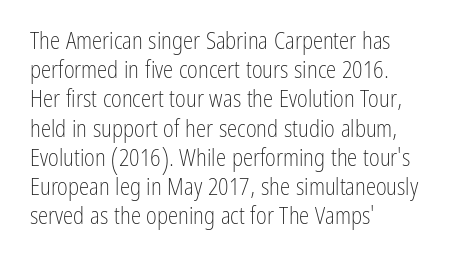
Nothing unusual about the tracking: characters are spaced as the font intends. Caption: multi-line text, flush left, ragged right. How would I describe the line gaps? Plain and ordinary. Unbolded letterforms with no extra heft.
